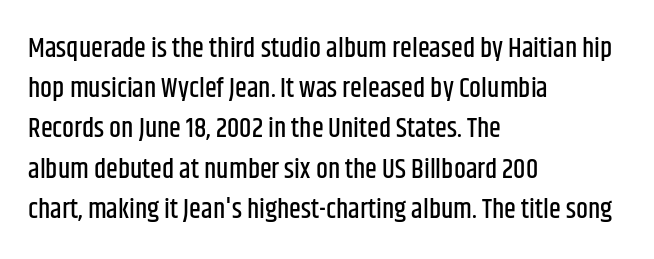
{"italic": "no", "underline": "no", "align": "left", "line_spacing": "normal", "line_spacing_ratio": 1.49, "letter_spacing": "normal", "letter_spacing_em": 0.0, "glyph_px": 27}
